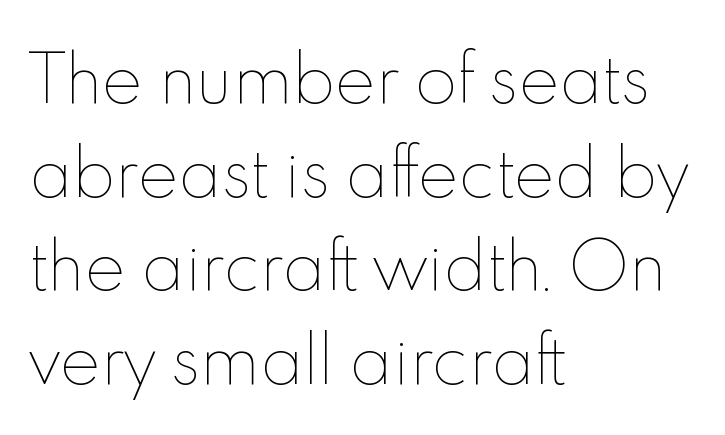
Q: Is the text bold? A: No.
Q: Is the text italic (slanted)? A: No, it is upright.
Q: Is the text underlined? A: No.
Q: How is the paragraph aligned? A: Left-aligned.
Q: Is the spacing between letters normal or unusually wide? A: Normal.
Q: Is the spacing between lines tight, normal or loose? A: Normal.
Q: Width (condensed, normal, or wide)? A: Normal.
Q: x-height? A: Small.
Q: Monospaced? A: No.
